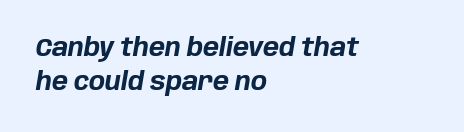
{"italic": "yes", "lean": "right", "slant_degrees": 10, "bold": "yes", "underline": "no", "align": "left", "line_spacing": "normal", "line_spacing_ratio": 1.41, "letter_spacing": "normal", "letter_spacing_em": 0.0, "glyph_px": 24}
